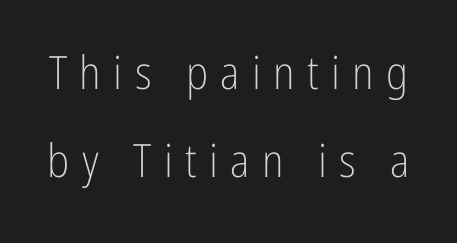
{"serif": "no", "italic": "no", "bold": "no", "weight": "light", "width": "condensed", "stroke_contrast": "low", "x_height": "medium", "monospaced": "no", "underline": "no", "line_spacing": "loose", "line_spacing_ratio": 1.91, "letter_spacing": "wide", "letter_spacing_em": 0.27, "glyph_px": 46}
